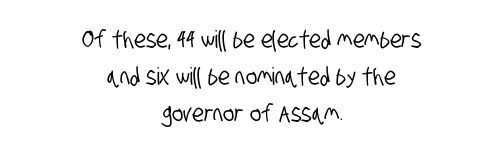
Q: Is the text underlined? A: No.
Q: How is the paragraph aligned? A: Centered.
Q: Is the spacing between letters normal or unusually wide? A: Normal.
Q: Is the spacing between lines tight, normal or loose? A: Normal.
